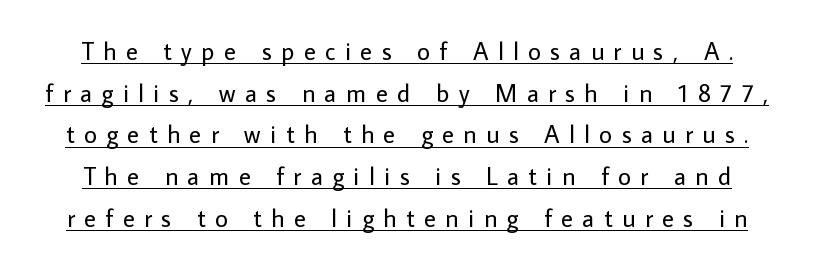
{"italic": "no", "bold": "no", "underline": "yes", "line_spacing": "normal", "line_spacing_ratio": 1.67, "letter_spacing": "wide", "letter_spacing_em": 0.38, "glyph_px": 25}
